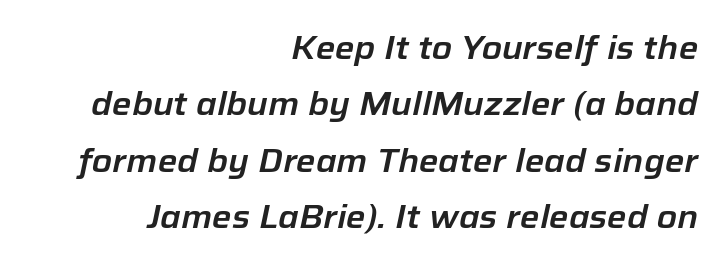
The image shows 33 px text type, italic (leaning right); set right-aligned, line spacing 1.71x, normal letter spacing, not underlined; low stroke contrast and a medium x-height.
